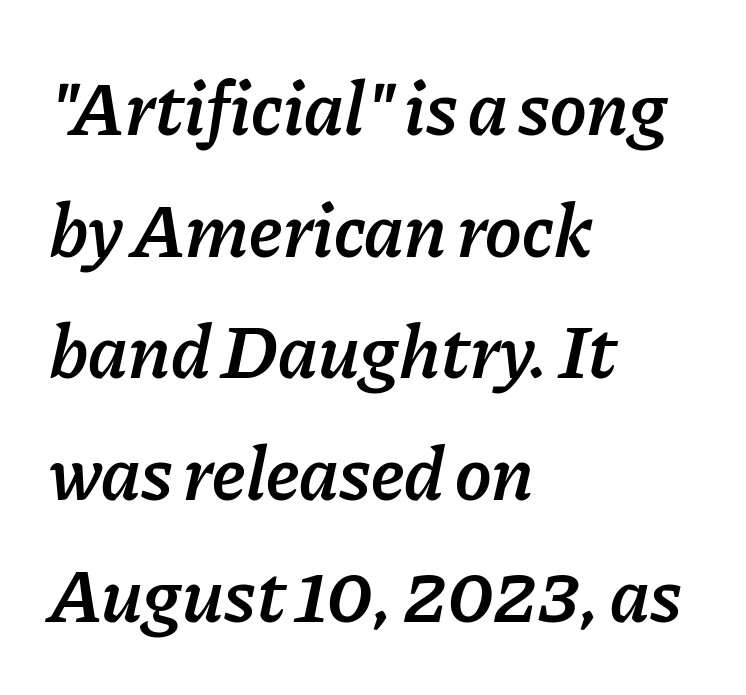
Q: Is the text bold? A: Semi-bold.
Q: Is the text italic (slanted)? A: Yes, it leans right by about 11 degrees.
Q: Is the text underlined? A: No.
Q: How is the paragraph aligned? A: Left-aligned.
Q: Is the spacing between letters normal or unusually wide? A: Normal.
Q: Is the spacing between lines tight, normal or loose? A: Normal.
Q: Width (condensed, normal, or wide)? A: Normal.
Q: Stroke contrast? A: Low.
Q: x-height? A: Medium.
Q: Monospaced? A: No.
